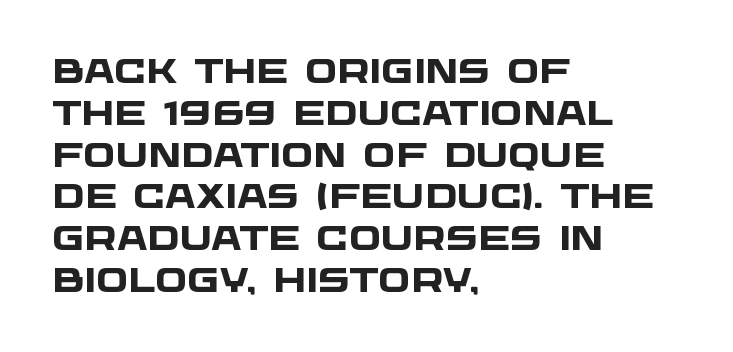
Nobody drew a line under any word here. These lines are rendered in a variable-pitch font. Typographic density is high because the face is bold. Each letter's strokes conclude bluntly, with no projecting serifs. The letters sit at their default tracking, neither squeezed nor spread. In CSS terms this would be text-align: left.
